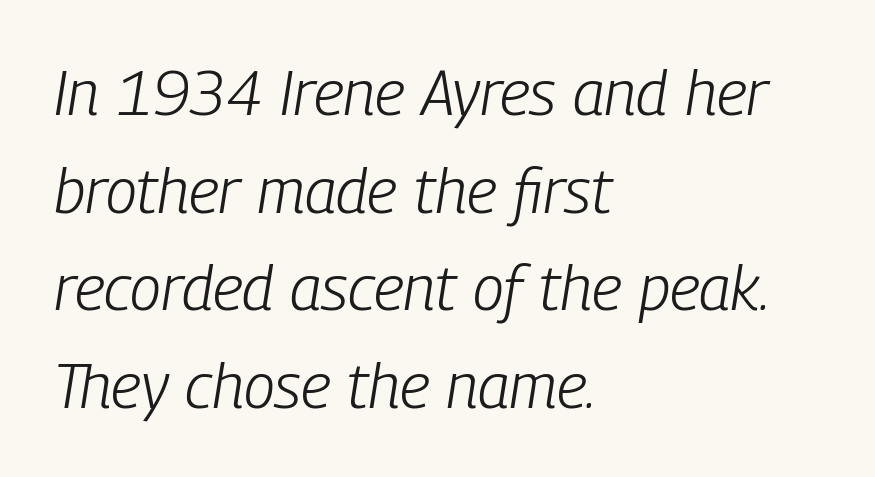
The image shows 63 px light, condensed type, italic (leaning right); set left-aligned, normal line spacing (1.55x), normal letter spacing, not underlined; low stroke contrast and a medium x-height.
